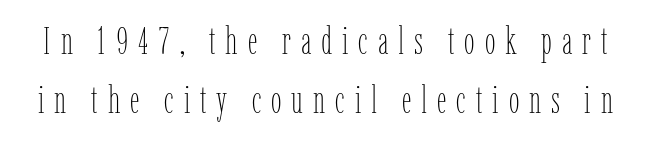
Q: Is the text bold? A: No.
Q: Is the text italic (slanted)? A: No, it is upright.
Q: Is the text underlined? A: No.
Q: Is the spacing between letters normal or unusually wide? A: Unusually wide.
Q: Is the spacing between lines tight, normal or loose? A: Normal.
Q: Width (condensed, normal, or wide)? A: Condensed.
Q: Stroke contrast? A: Low.
Q: x-height? A: Medium.
Q: Monospaced? A: No.
